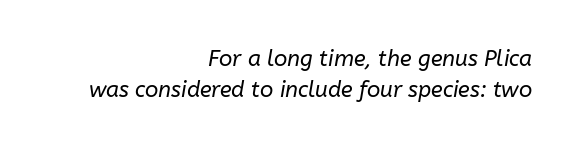
Q: Is the text bold? A: No.
Q: Is the text italic (slanted)? A: Yes, it leans right by about 10 degrees.
Q: Is the text underlined? A: No.
Q: How is the paragraph aligned? A: Right-aligned.
Q: Is the spacing between letters normal or unusually wide? A: Normal.
Q: Is the spacing between lines tight, normal or loose? A: Normal.
